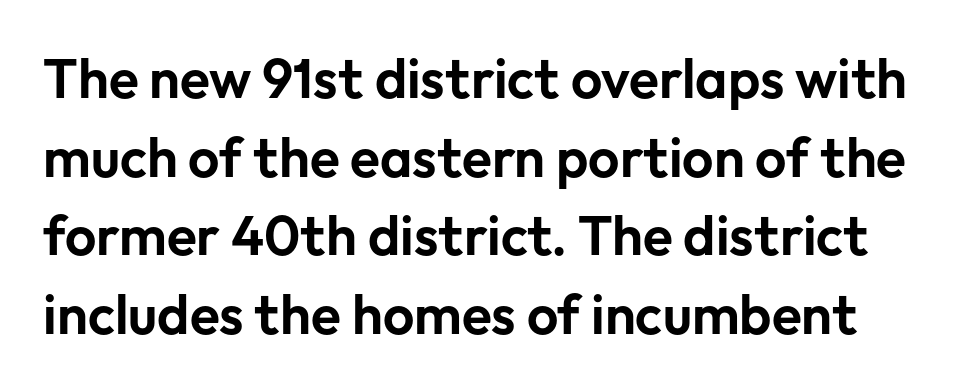
{"serif": "no", "italic": "no", "width": "normal", "stroke_contrast": "low", "x_height": "medium", "monospaced": "no", "underline": "no", "line_spacing": "normal", "line_spacing_ratio": 1.43, "letter_spacing": "normal", "letter_spacing_em": 0.0, "glyph_px": 55}
